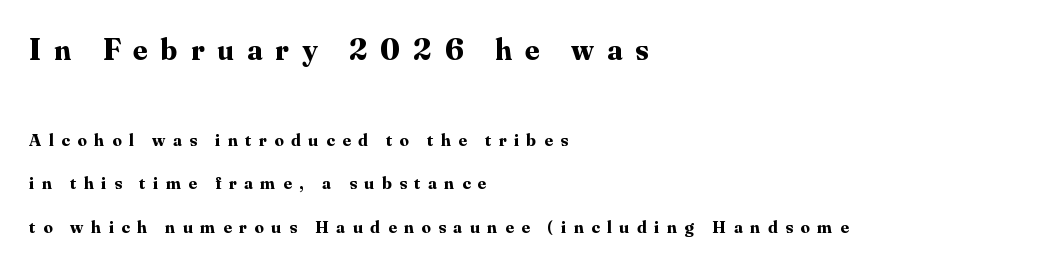
This sample trades compactness for vertical openness between lines. A clean baseline with only descenders dipping below it. Character widths vary here, with narrow letters taking less room than wide ones. Caption: expanded tracking, letters set apart. The passage shown is typeset with a serif family. This rendering uses left alignment, leaving the right contour irregular.
